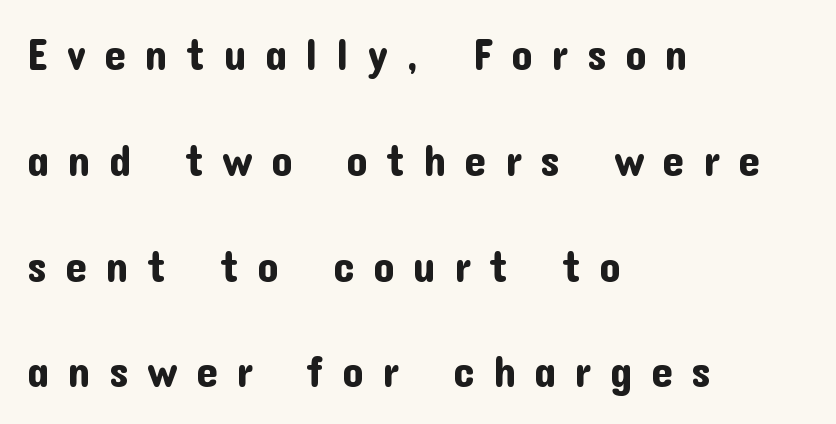
Q: Is the text italic (slanted)? A: No, it is upright.
Q: Is the typeface a serif or a sans-serif typeface? A: Sans-serif.
Q: Is the text underlined? A: No.
Q: How is the paragraph aligned? A: Left-aligned.
Q: Is the spacing between letters normal or unusually wide? A: Unusually wide.
Q: Is the spacing between lines tight, normal or loose? A: Loose.
Q: Width (condensed, normal, or wide)? A: Normal.
Q: Stroke contrast? A: Low.
Q: x-height? A: Medium.
Q: Monospaced? A: No.
